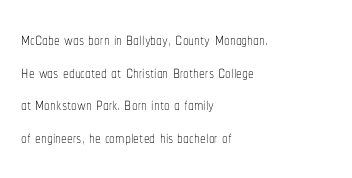
Q: Is the text bold? A: No.
Q: Is the text italic (slanted)? A: No, it is upright.
Q: Is the text underlined? A: No.
Q: How is the paragraph aligned? A: Left-aligned.
Q: Is the spacing between letters normal or unusually wide? A: Normal.
Q: Is the spacing between lines tight, normal or loose? A: Normal.
